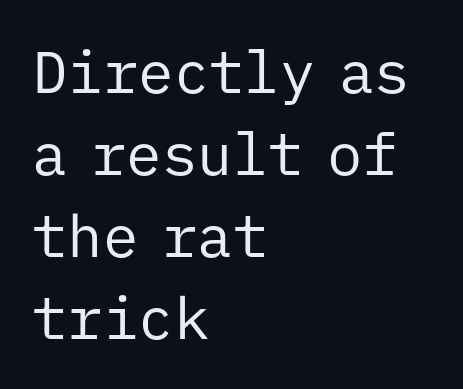
{"serif": "no", "italic": "no", "bold": "no", "weight": "regular", "width": "normal", "stroke_contrast": "low", "x_height": "medium", "monospaced": "yes", "underline": "no", "align": "left", "line_spacing": "normal", "line_spacing_ratio": 1.39, "letter_spacing": "normal", "letter_spacing_em": 0.0, "glyph_px": 59}
